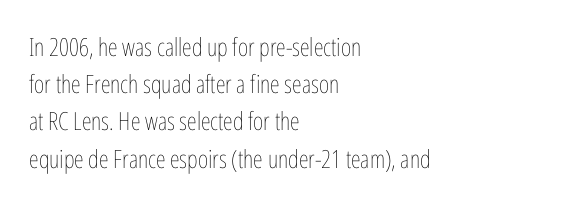
{"italic": "no", "bold": "no", "underline": "no", "align": "left", "line_spacing": "normal", "line_spacing_ratio": 1.49, "letter_spacing": "normal", "letter_spacing_em": 0.0, "glyph_px": 25}
